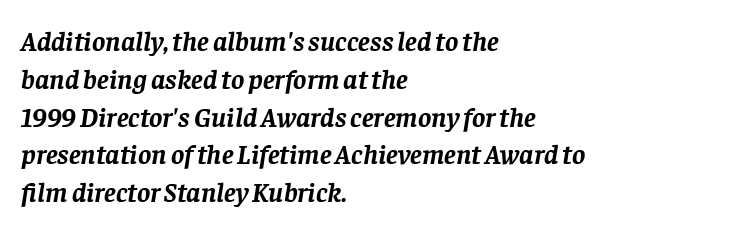
{"serif": "yes", "italic": "yes", "lean": "right", "slant_degrees": 8, "bold": "yes", "weight": "semibold", "width": "normal", "stroke_contrast": "low", "x_height": "large", "monospaced": "no", "underline": "no", "align": "left", "line_spacing": "normal", "line_spacing_ratio": 1.35, "letter_spacing": "normal", "letter_spacing_em": 0.0, "glyph_px": 28}
